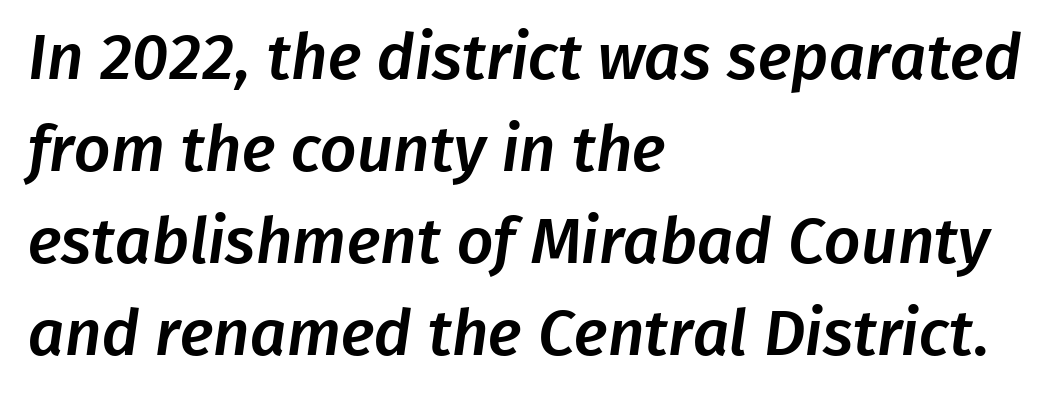
Anything drawn beneath the words? Only blank space. No extra tracking has been applied to these lines. Unlike a traditional serif, this face leaves its strokes unadorned. Looks like regular typesetting: each glyph gets only the width it needs.
